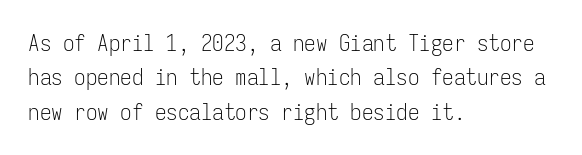
Q: Is the text bold? A: No.
Q: Is the text italic (slanted)? A: No, it is upright.
Q: Is the text underlined? A: No.
Q: How is the paragraph aligned? A: Left-aligned.
Q: Is the spacing between letters normal or unusually wide? A: Normal.
Q: Is the spacing between lines tight, normal or loose? A: Normal.
